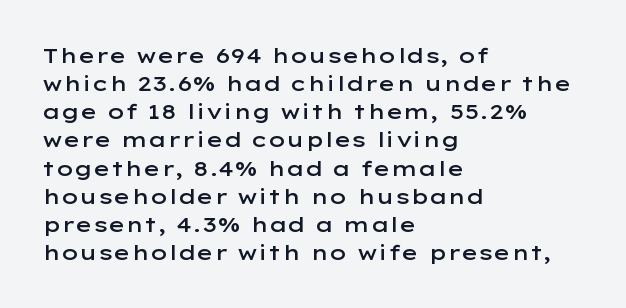
The image shows 21 px text type, upright; set left-aligned, normal line spacing (1.34x), normal letter spacing, not underlined.
